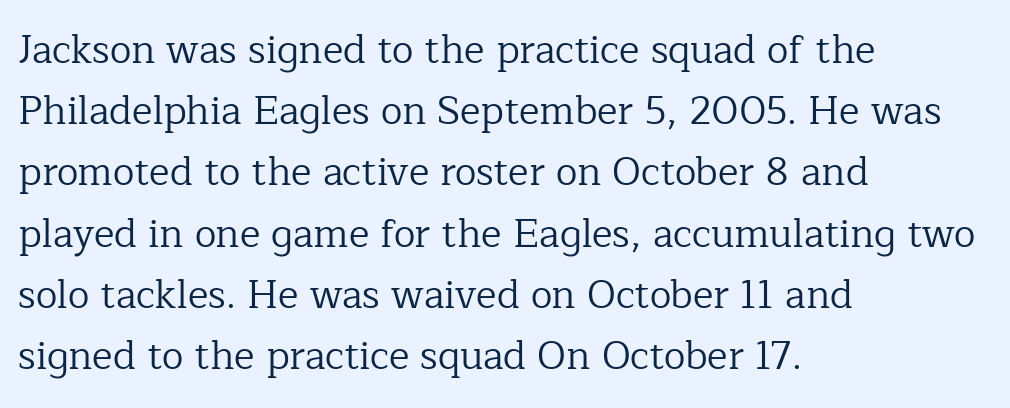
Q: Is the text bold? A: No.
Q: Is the text italic (slanted)? A: No, it is upright.
Q: Is the typeface a serif or a sans-serif typeface? A: Serif.
Q: Is the text underlined? A: No.
Q: How is the paragraph aligned? A: Left-aligned.
Q: Is the spacing between letters normal or unusually wide? A: Normal.
Q: Is the spacing between lines tight, normal or loose? A: Normal.
Q: Width (condensed, normal, or wide)? A: Normal.
Q: Stroke contrast? A: Low.
Q: x-height? A: Medium.
Q: Monospaced? A: No.
